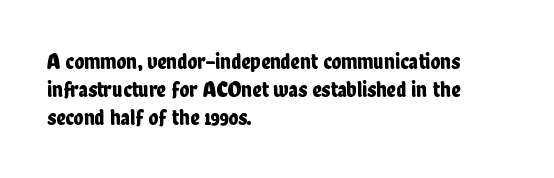
Here the glyphs are tracked normally, forming tight word shapes. The specimen omits any rule beneath the text block's lines. Vertical strokes here are truly vertical. The lines in this sample share a left origin and differ only in where they stop.
